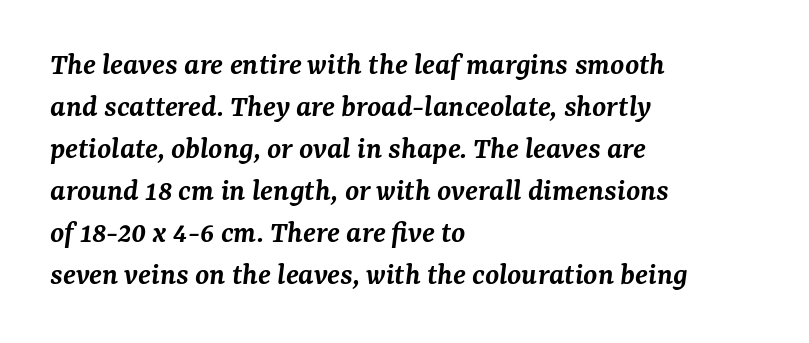
Each glyph is drawn with semibold strokes, heavier than normal yet not fully bold. These lines sit exactly where default settings would place them. The setting favours the left margin, as ordinary paragraphs usually do. The face used here is rendered with its standard letterfit. Characters are canted at an angle relative to the baseline's perpendicular. Does the type have serifs? Yes, each stem ends in a small foot.
